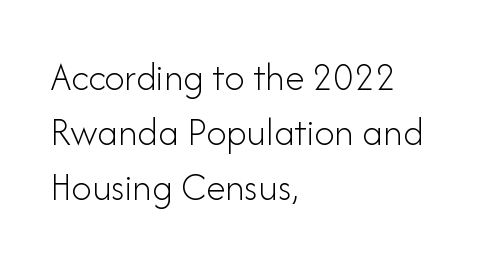
{"serif": "no", "italic": "no", "bold": "no", "weight": "light", "width": "normal", "stroke_contrast": "low", "x_height": "small", "monospaced": "no", "underline": "no", "align": "left", "line_spacing": "normal", "line_spacing_ratio": 1.37, "letter_spacing": "normal", "letter_spacing_em": 0.0, "glyph_px": 40}
